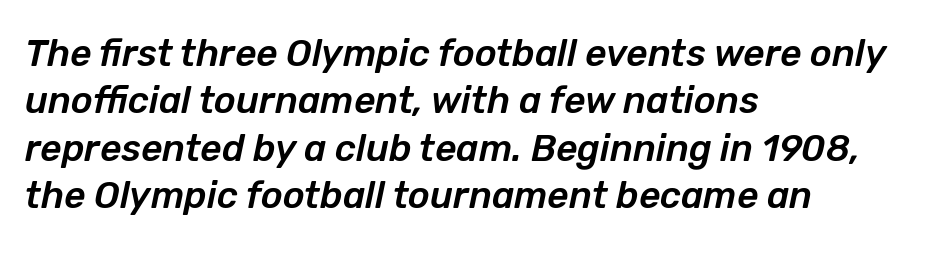
The font's italic variant was chosen for this text. The baseline area is clear. The line texture is even and compact thanks to regular tracking. Looks like regular typesetting: each glyph gets only the width it needs. Typeset ragged right — the left edge is the straight one.
